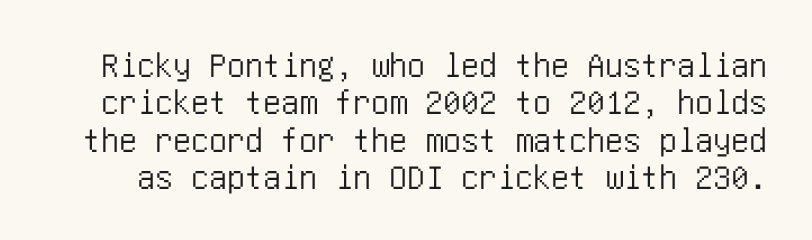
The specimen omits any rule beneath the text block's lines. This is the regular roman posture of the typeface. The face used here is a sans, in the tradition of grotesques and geometrics. The letters sit at their default tracking, neither squeezed nor spread.
